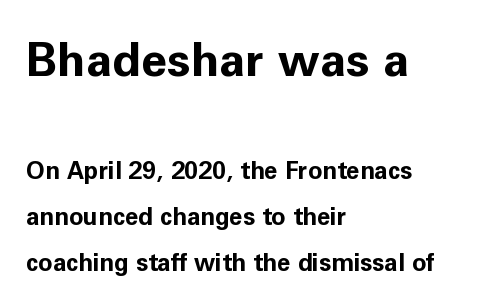
A typesetter would label this face a sans. Glance below the letters and you will spot only blank space. In terms of leading, this rendering errs on the spacious side. No extra tracking has been applied to these lines. The face used here is proportionally spaced, like ordinary book or web type. The earlier block is typeset at a bigger size than the later block.
